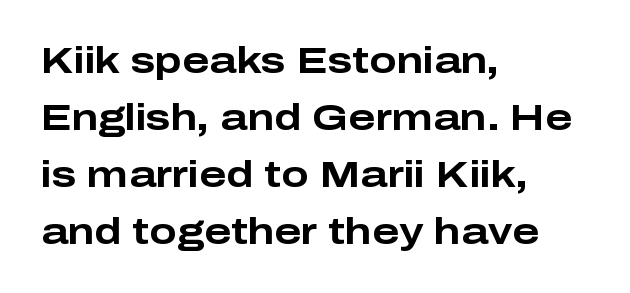
Think of a printed novel: that variable character pitch is what you see here. Letter spacing: default. Every character sits straight up, as roman type does. The passage shown is typeset with a sans-serif family. Casual observation: everything's shoved over to the left. Reading down the column, the eye jumps a familiar distance to each next line.
